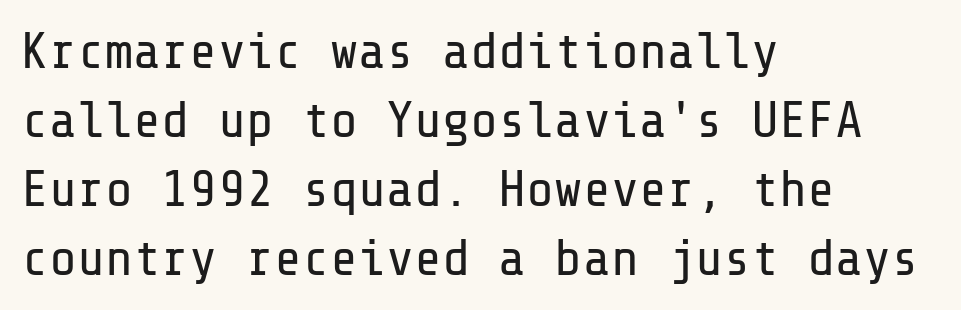
{"serif": "no", "italic": "no", "bold": "no", "weight": "regular", "width": "normal", "stroke_contrast": "low", "x_height": "medium", "underline": "no", "align": "left", "line_spacing": "normal", "line_spacing_ratio": 1.33, "letter_spacing": "normal", "letter_spacing_em": 0.0, "glyph_px": 52}
